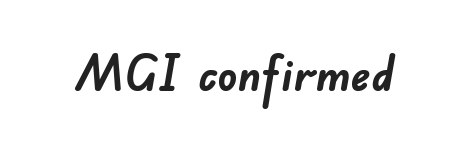
{"serif": "no", "bold": "yes", "weight": "semibold", "width": "normal", "stroke_contrast": "low", "x_height": "small", "monospaced": "no", "underline": "no", "letter_spacing": "normal", "letter_spacing_em": 0.0, "glyph_px": 49}
